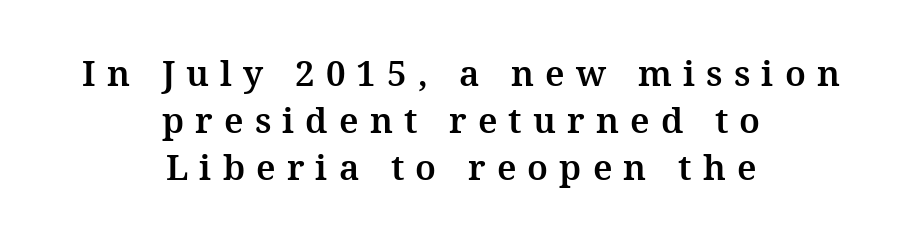
{"serif": "yes", "italic": "no", "width": "normal", "stroke_contrast": "medium", "x_height": "medium", "monospaced": "no", "underline": "no", "align": "center", "line_spacing": "normal", "line_spacing_ratio": 1.34, "letter_spacing": "wide", "letter_spacing_em": 0.32, "glyph_px": 35}
